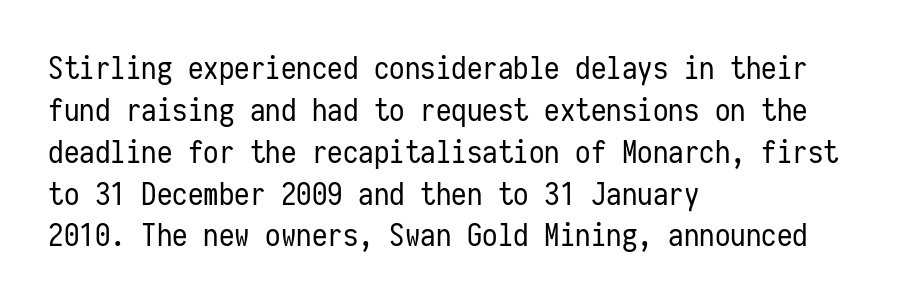
The image shows 31 px regular-weight, condensed sans-serif type, upright, monospaced; set left-aligned, normal line spacing (1.35x), normal letter spacing, not underlined; low stroke contrast and a medium x-height.
